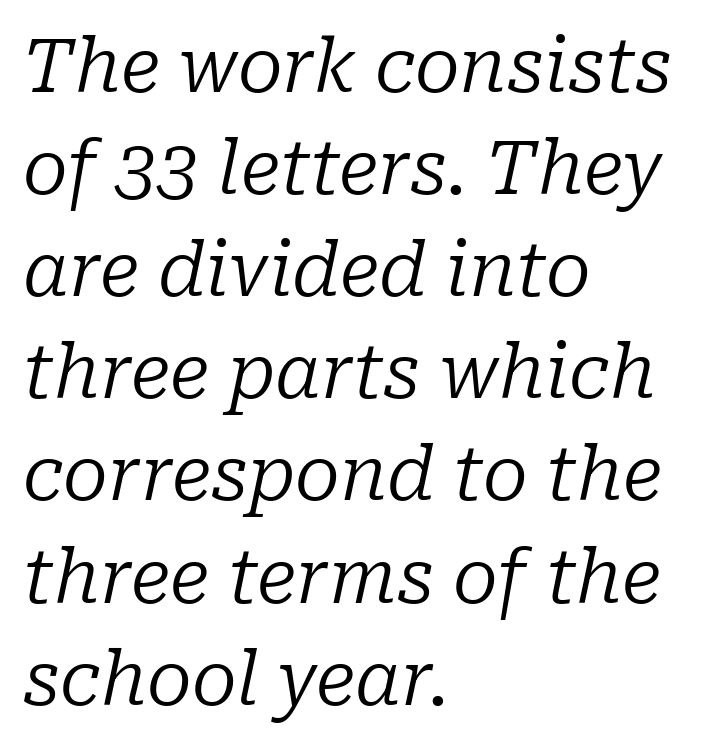
The image shows 74 px regular-weight serif type, italic (leaning right); set left-aligned, normal line spacing (1.38x), normal letter spacing, not underlined; low stroke contrast and a medium x-height.
